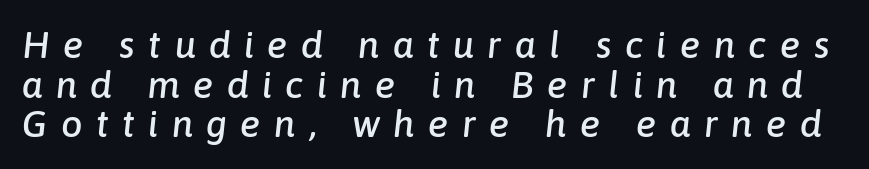
Loose tracking; the words dissolve into strings of separated letters. An italicized treatment has been applied to the whole sample. These lines are rendered in a variable-pitch font. The specimen omits any rule beneath the text block's lines. You could barely slide anything between these rows.
